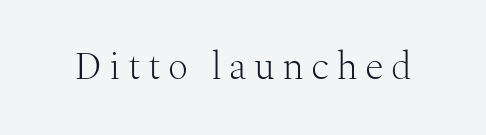
{"serif": "yes", "italic": "no", "bold": "no", "weight": "light", "width": "normal", "stroke_contrast": "medium", "x_height": "medium", "monospaced": "no", "underline": "no", "glyph_px": 39}
